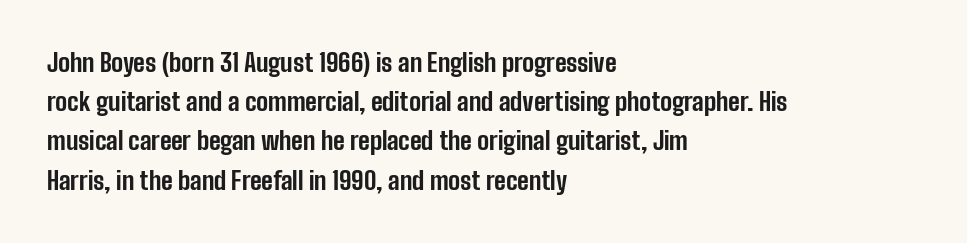
The image shows 25 px bold type, upright; set left-aligned, normal line spacing (1.57x), normal letter spacing, not underlined.
